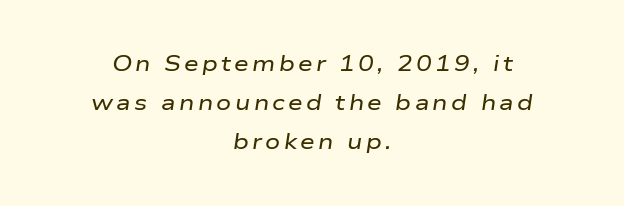
{"italic": "yes", "lean": "right", "slant_degrees": 9, "underline": "no", "align": "center", "line_spacing_ratio": 1.85, "glyph_px": 21}
